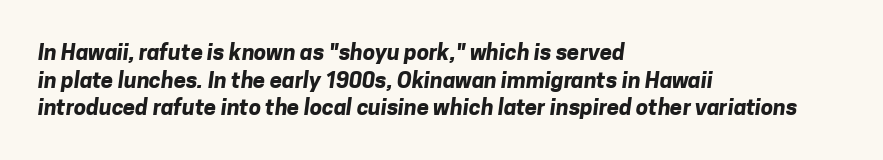
The image shows 22 px bold type; set left-aligned, normal line spacing (1.26x), normal letter spacing, not underlined.
